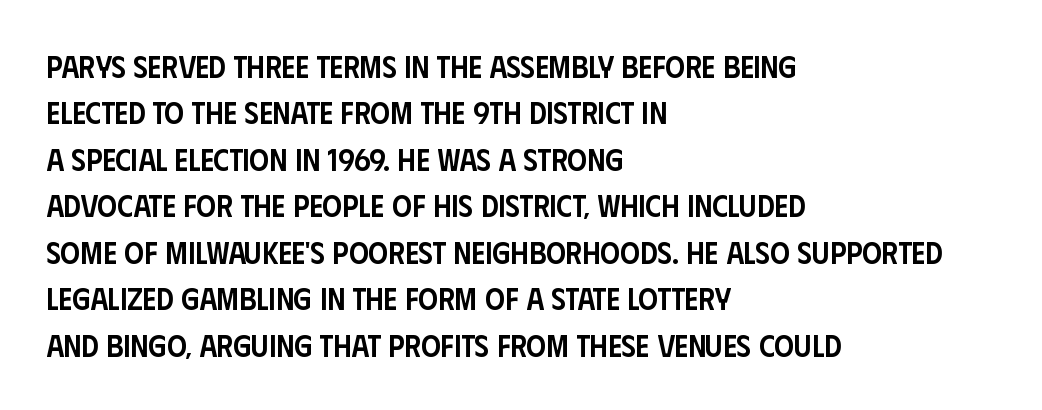
Q: Is the text bold? A: Semi-bold.
Q: Is the text italic (slanted)? A: No, it is upright.
Q: Is the typeface a serif or a sans-serif typeface? A: Sans-serif.
Q: Is the text underlined? A: No.
Q: How is the paragraph aligned? A: Left-aligned.
Q: Is the spacing between letters normal or unusually wide? A: Normal.
Q: Is the spacing between lines tight, normal or loose? A: Normal.
Q: Width (condensed, normal, or wide)? A: Condensed.
Q: Stroke contrast? A: Low.
Q: x-height? A: Large.
Q: Monospaced? A: No.
